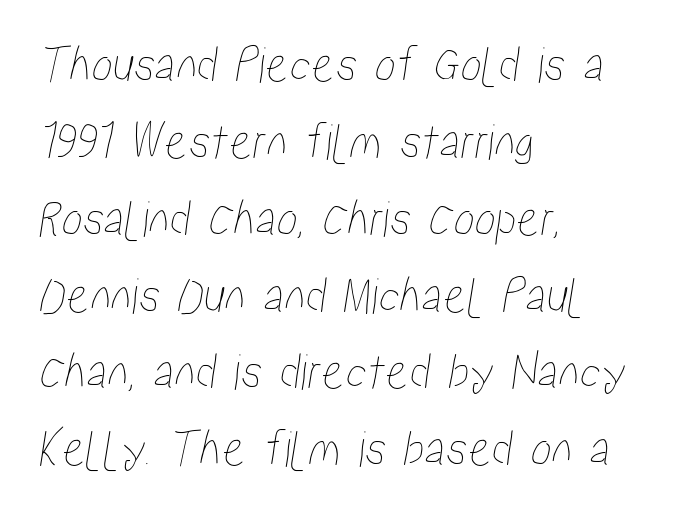
{"width": "condensed", "stroke_contrast": "low", "x_height": "medium", "monospaced": "no", "underline": "no", "align": "left", "line_spacing": "normal", "line_spacing_ratio": 1.45, "letter_spacing": "normal", "letter_spacing_em": 0.0, "glyph_px": 53}
